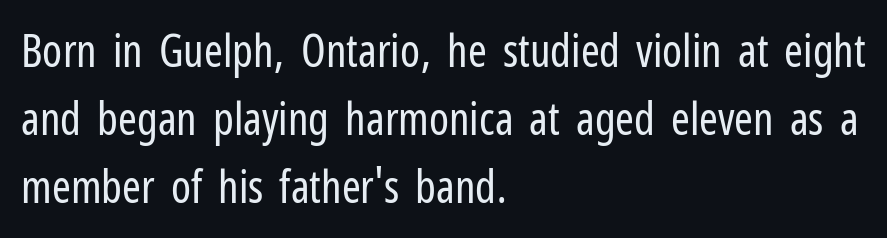
The image shows 45 px regular-weight, condensed sans-serif type, upright; set left-aligned, normal line spacing (1.51x), normal letter spacing, not underlined; low stroke contrast and a medium x-height.
